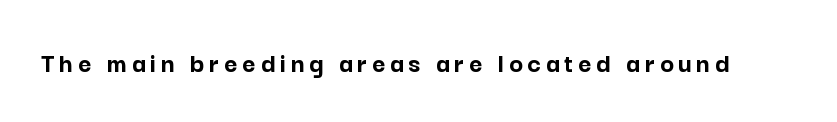
Q: Is the text bold? A: Yes.
Q: Is the text italic (slanted)? A: No, it is upright.
Q: Is the typeface a serif or a sans-serif typeface? A: Sans-serif.
Q: Is the text underlined? A: No.
Q: Width (condensed, normal, or wide)? A: Normal.
Q: Stroke contrast? A: Low.
Q: x-height? A: Medium.
Q: Monospaced? A: No.
